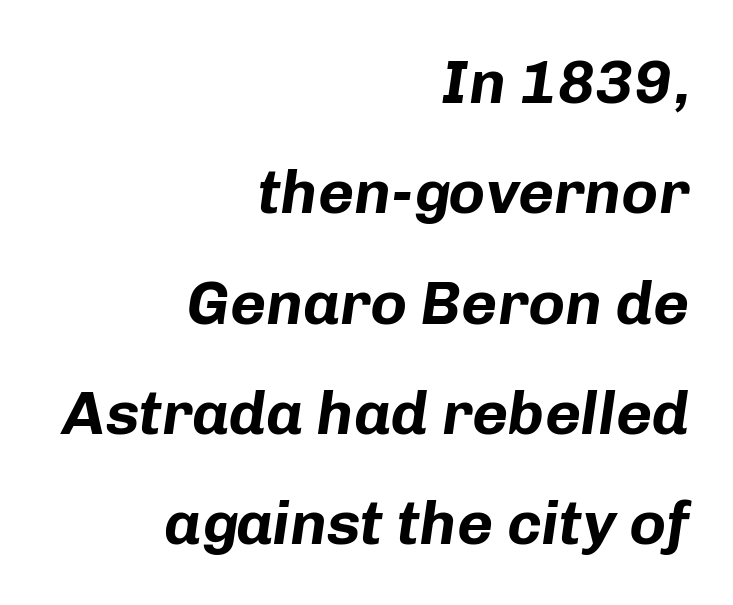
{"italic": "yes", "lean": "right", "slant_degrees": 8, "bold": "yes", "weight": "bold", "width": "normal", "stroke_contrast": "low", "x_height": "medium", "monospaced": "no", "underline": "no", "align": "right", "line_spacing_ratio": 1.78, "letter_spacing": "normal", "letter_spacing_em": 0.0, "glyph_px": 62}
